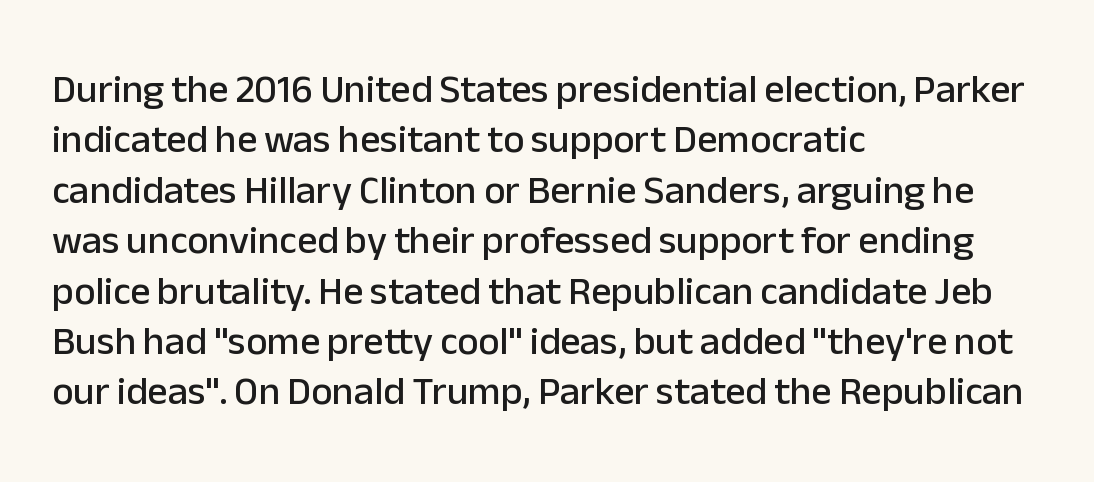
Q: Is the text italic (slanted)? A: No, it is upright.
Q: Is the typeface a serif or a sans-serif typeface? A: Sans-serif.
Q: Is the text underlined? A: No.
Q: How is the paragraph aligned? A: Left-aligned.
Q: Is the spacing between letters normal or unusually wide? A: Normal.
Q: Is the spacing between lines tight, normal or loose? A: Normal.
Q: Width (condensed, normal, or wide)? A: Normal.
Q: Stroke contrast? A: Low.
Q: x-height? A: Medium.
Q: Monospaced? A: No.
